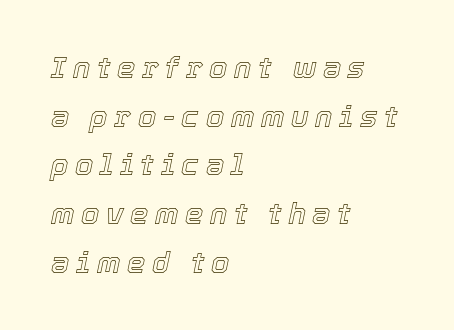
The image shows 29 px text type, italic (leaning right); set left-aligned, normal line spacing (1.68x), unusually wide letter spacing (+0.23 em), not underlined; a medium x-height.
